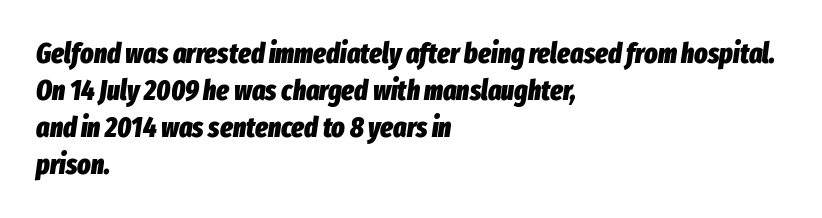
{"italic": "yes", "lean": "right", "slant_degrees": 8, "bold": "yes", "weight": "heavy", "width": "condensed", "stroke_contrast": "low", "x_height": "medium", "monospaced": "no", "underline": "no", "align": "left", "line_spacing": "normal", "line_spacing_ratio": 1.32, "letter_spacing": "normal", "letter_spacing_em": 0.0, "glyph_px": 28}
